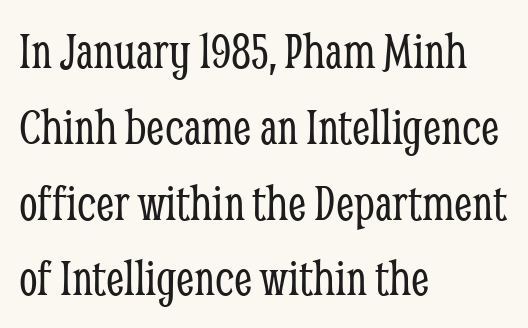
{"serif": "yes", "italic": "no", "bold": "no", "weight": "light", "width": "condensed", "stroke_contrast": "low", "x_height": "medium", "monospaced": "no", "underline": "no", "align": "left", "line_spacing": "normal", "line_spacing_ratio": 1.43, "letter_spacing": "normal", "letter_spacing_em": 0.0, "glyph_px": 53}
